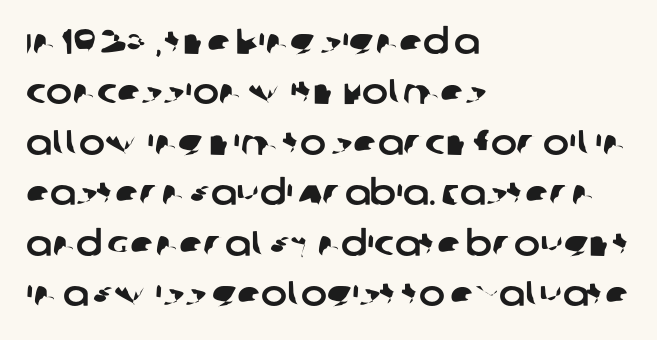
Each word holds together tightly as a unit, with standard inter-letter gaps. Vertical spacing — default. The setting favours the left margin, as ordinary paragraphs usually do. The rendering shows plain stroke endings on the letterforms — a sans-serif design. Check under the words: just untouched page. Note the varied advance widths — an 'i' is clearly narrower than an 'm'.
